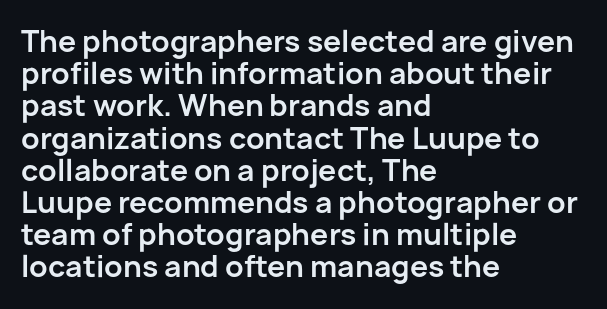
Q: Is the text bold? A: Yes.
Q: Is the text italic (slanted)? A: No, it is upright.
Q: Is the typeface a serif or a sans-serif typeface? A: Sans-serif.
Q: Is the text underlined? A: No.
Q: How is the paragraph aligned? A: Left-aligned.
Q: Is the spacing between letters normal or unusually wide? A: Normal.
Q: Is the spacing between lines tight, normal or loose? A: Tight.
Q: Width (condensed, normal, or wide)? A: Normal.
Q: Stroke contrast? A: Low.
Q: x-height? A: Medium.
Q: Monospaced? A: No.
